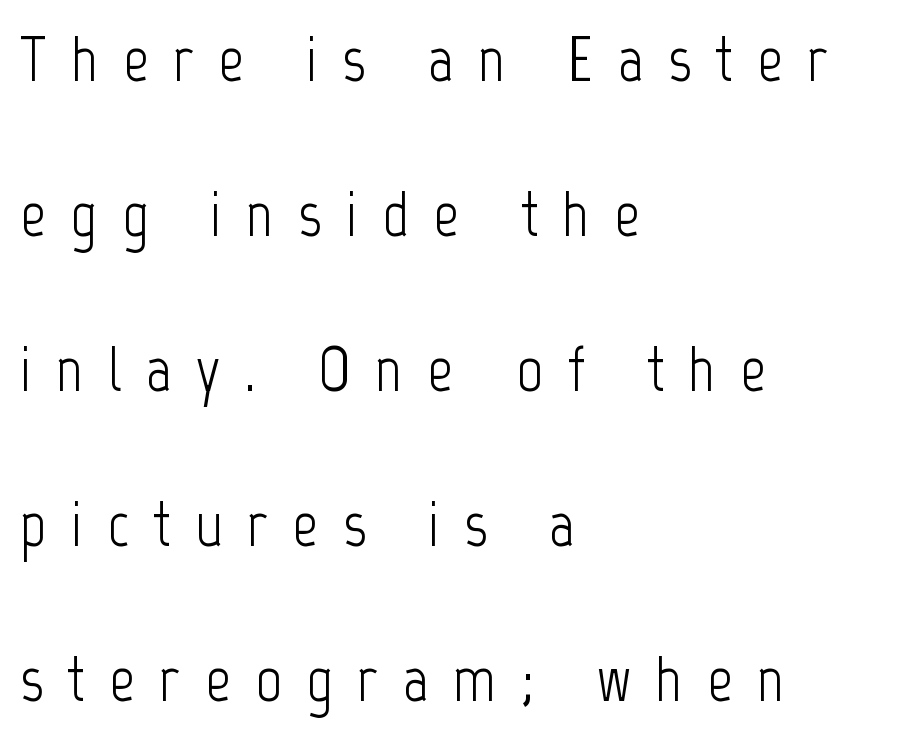
What stands out about the letter spacing? Its width — letters are far apart. Notice how the passage keeps a crisp vertical edge on the left only. Each letter's strokes conclude bluntly, with no projecting serifs. Character widths vary here, with narrow letters taking less room than wide ones. Heaviness? Minimal to ordinary, like unemphasized prose. The typography opts for an upright posture over an oblique one.
